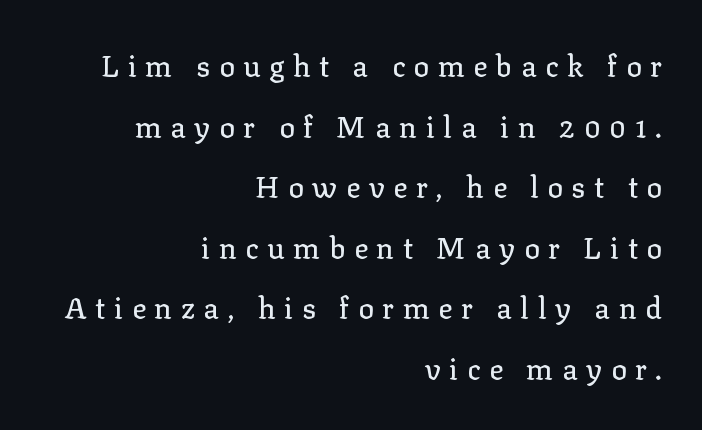
Teacher's note: observe the even right margin — that is flush-right alignment. No word sits above an underline. Spacing between characters has been opened up far beyond the box default. This sample uses an upright cut, with every glyph sitting square on the baseline. Here the designer chose a conventional face with non-uniform glyph widths.
